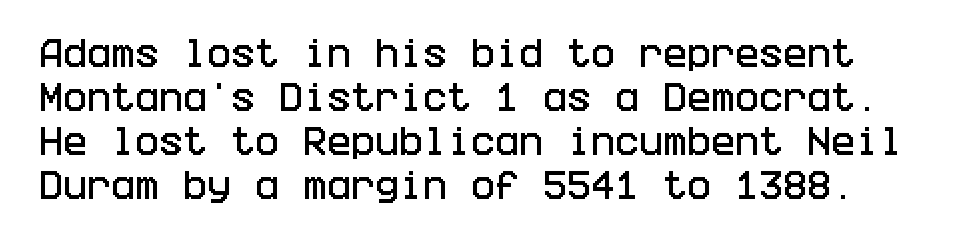
{"serif": "no", "italic": "no", "width": "condensed", "stroke_contrast": "low", "x_height": "large", "underline": "no", "line_spacing": "normal", "line_spacing_ratio": 1.37, "letter_spacing": "normal", "letter_spacing_em": 0.0, "glyph_px": 32}
